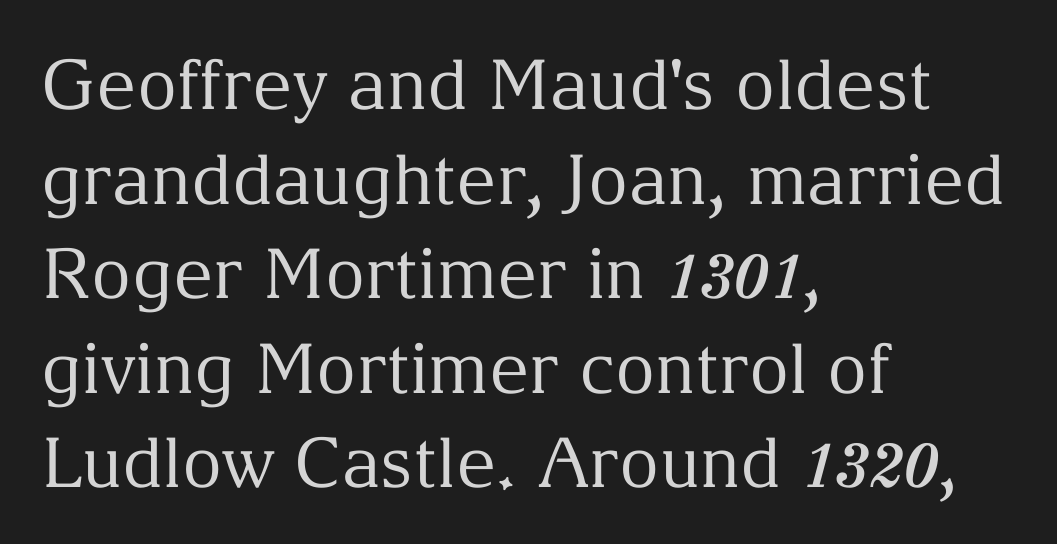
Q: Is the text bold? A: No.
Q: Is the text italic (slanted)? A: No, it is upright.
Q: Is the typeface a serif or a sans-serif typeface? A: Serif.
Q: Is the text underlined? A: No.
Q: How is the paragraph aligned? A: Left-aligned.
Q: Is the spacing between letters normal or unusually wide? A: Normal.
Q: Is the spacing between lines tight, normal or loose? A: Normal.
Q: Width (condensed, normal, or wide)? A: Normal.
Q: Stroke contrast? A: Medium.
Q: x-height? A: Medium.
Q: Monospaced? A: No.
